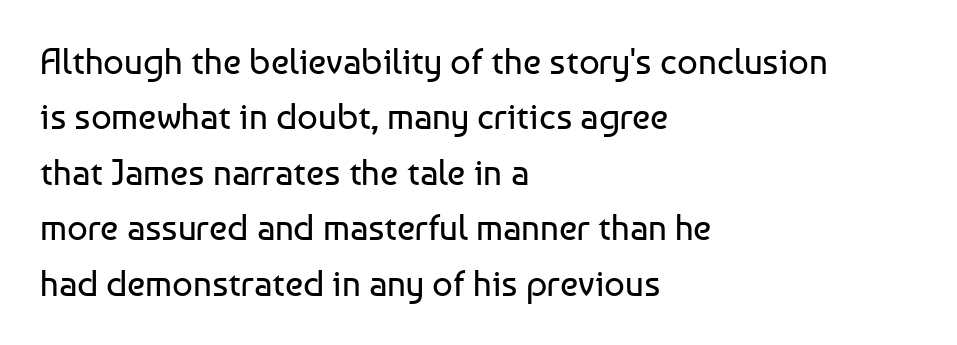
The image shows 36 px regular-weight sans-serif type, upright; set left-aligned, normal line spacing (1.54x), normal letter spacing, not underlined; low stroke contrast and a medium x-height.
